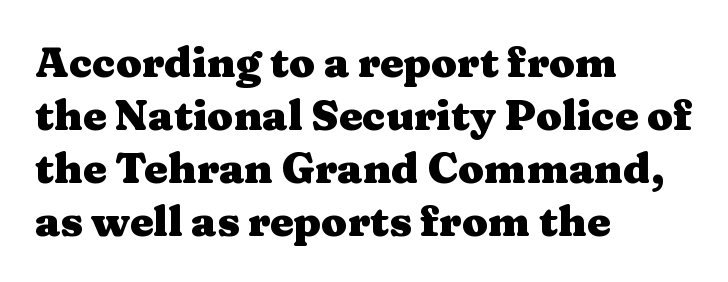
Q: Is the text bold? A: Yes.
Q: Is the text italic (slanted)? A: No, it is upright.
Q: Is the typeface a serif or a sans-serif typeface? A: Serif.
Q: Is the text underlined? A: No.
Q: How is the paragraph aligned? A: Left-aligned.
Q: Is the spacing between letters normal or unusually wide? A: Normal.
Q: Is the spacing between lines tight, normal or loose? A: Normal.
Q: Width (condensed, normal, or wide)? A: Wide.
Q: Stroke contrast? A: Medium.
Q: x-height? A: Medium.
Q: Monospaced? A: No.
